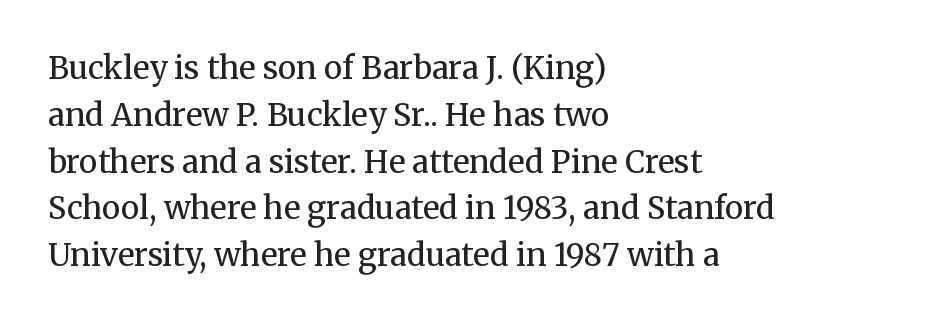
Q: Is the text bold? A: No.
Q: Is the text italic (slanted)? A: No, it is upright.
Q: Is the typeface a serif or a sans-serif typeface? A: Serif.
Q: Is the text underlined? A: No.
Q: How is the paragraph aligned? A: Left-aligned.
Q: Is the spacing between letters normal or unusually wide? A: Normal.
Q: Is the spacing between lines tight, normal or loose? A: Normal.
Q: Width (condensed, normal, or wide)? A: Normal.
Q: Stroke contrast? A: Medium.
Q: x-height? A: Medium.
Q: Monospaced? A: No.
